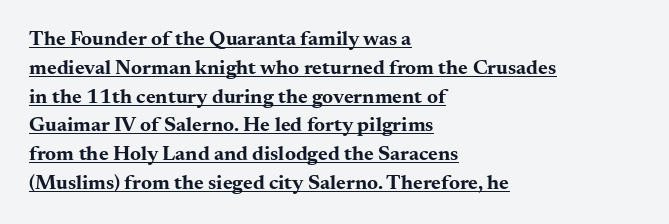
Q: Is the text bold? A: Yes.
Q: Is the text italic (slanted)? A: No, it is upright.
Q: Is the text underlined? A: Yes.
Q: How is the paragraph aligned? A: Left-aligned.
Q: Is the spacing between letters normal or unusually wide? A: Normal.
Q: Is the spacing between lines tight, normal or loose? A: Normal.
